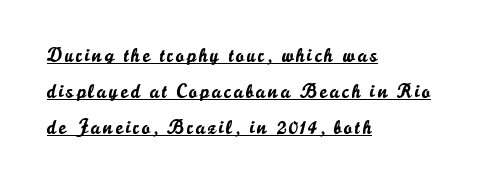
{"underline": "yes", "align": "left", "line_spacing_ratio": 1.8, "glyph_px": 20}
